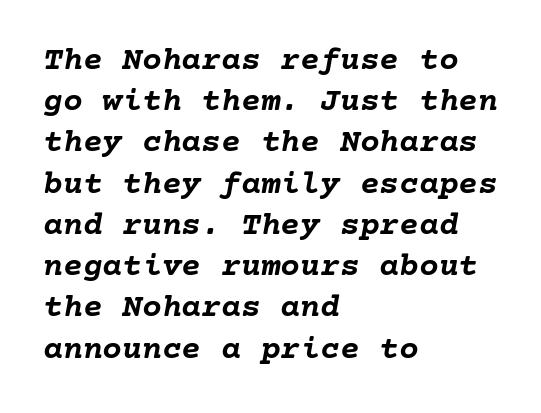
{"italic": "yes", "lean": "right", "slant_degrees": 10, "bold": "yes", "weight": "semibold", "width": "normal", "stroke_contrast": "low", "x_height": "medium", "underline": "no", "align": "left", "line_spacing": "normal", "line_spacing_ratio": 1.25, "letter_spacing": "normal", "letter_spacing_em": 0.0, "glyph_px": 33}
